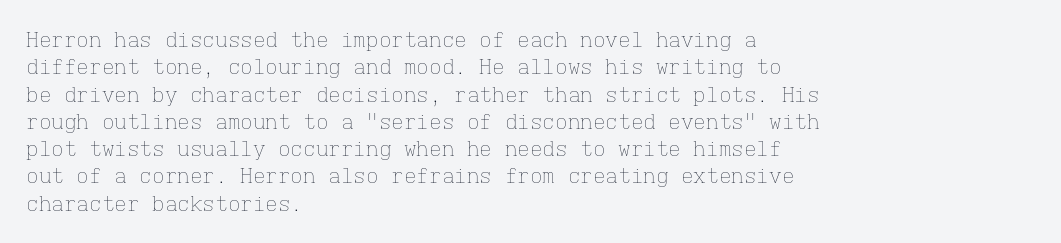
Reading down the block, your eye returns to a fixed left position each line. The weight tops out at a normal text grade. Interline gaps are of average width in this sample. The letters sit at their default tracking, neither squeezed nor spread.
